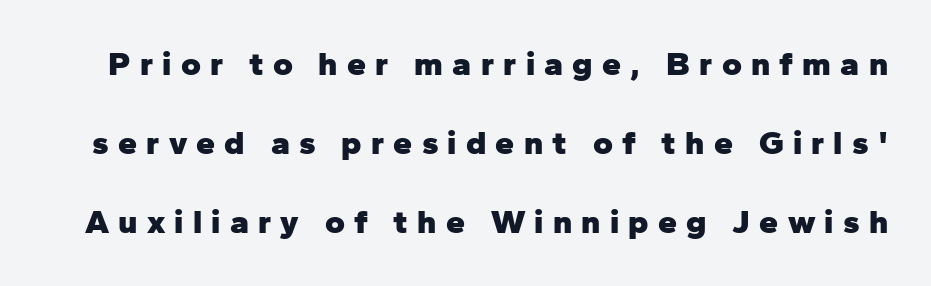
The block of text is sparse from top to bottom, with ample space between rows. Students, this is bold: see how much ink each stroke carries. In terms of letterspacing, this is a distinctly airy, spread setting. Does the type have serifs? No, each stem ends abruptly. Nope, not italic — everything's standing straight. The words here are not underlined.
